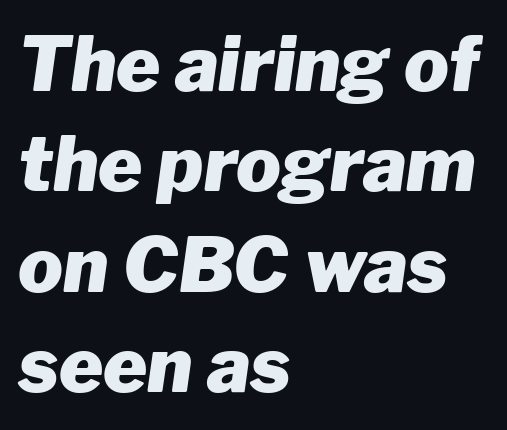
The words here are not underlined. If you drew a line through each stem, it would be angled. Leading: standard. Caption: multi-line text, flush left, ragged right. The line texture is even and compact thanks to regular tracking. Here the designer chose a conventional face with non-uniform glyph widths.
